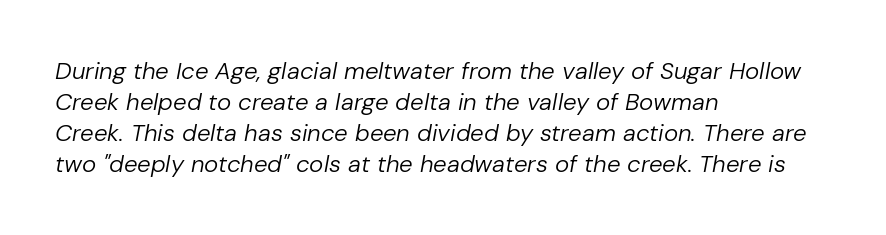
Q: Is the text bold? A: No.
Q: Is the text italic (slanted)? A: Yes, it leans right by about 10 degrees.
Q: Is the text underlined? A: No.
Q: How is the paragraph aligned? A: Left-aligned.
Q: Is the spacing between letters normal or unusually wide? A: Normal.
Q: Is the spacing between lines tight, normal or loose? A: Normal.
